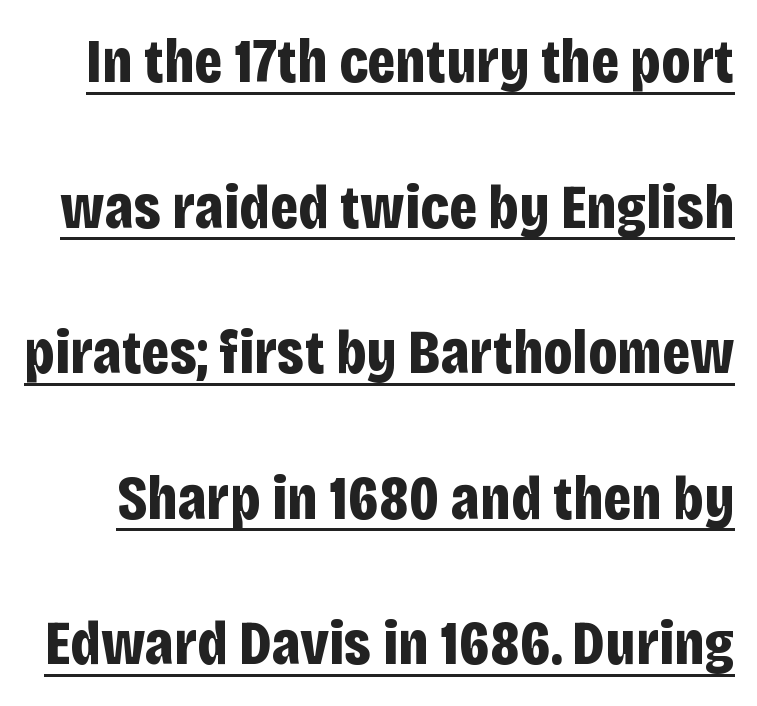
Standard letterfit; no display-style spreading of the glyphs. Looks like regular typesetting: each glyph gets only the width it needs. This is underlined copy, the kind a proofreader might mark for attention. This sample trades compactness for vertical openness between lines. Look at the bottom of the vertical strokes: they stop flat, with no serifs. The sample has been set heavy, in full bold.
